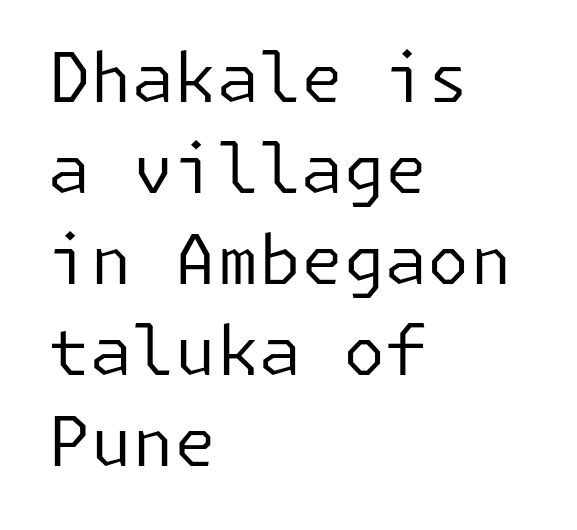
The image shows 68 px regular-weight sans-serif type, upright; set left-aligned, normal line spacing (1.34x), normal letter spacing, not underlined; low stroke contrast and a medium x-height.
